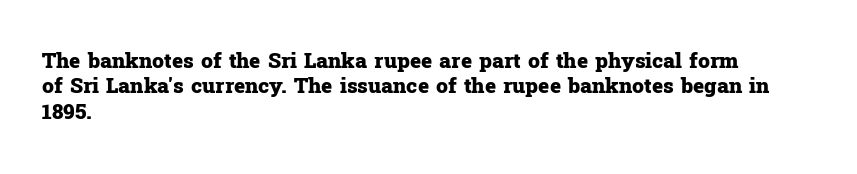
Q: Is the text bold? A: Yes.
Q: Is the text italic (slanted)? A: No, it is upright.
Q: Is the text underlined? A: No.
Q: How is the paragraph aligned? A: Left-aligned.
Q: Is the spacing between letters normal or unusually wide? A: Normal.
